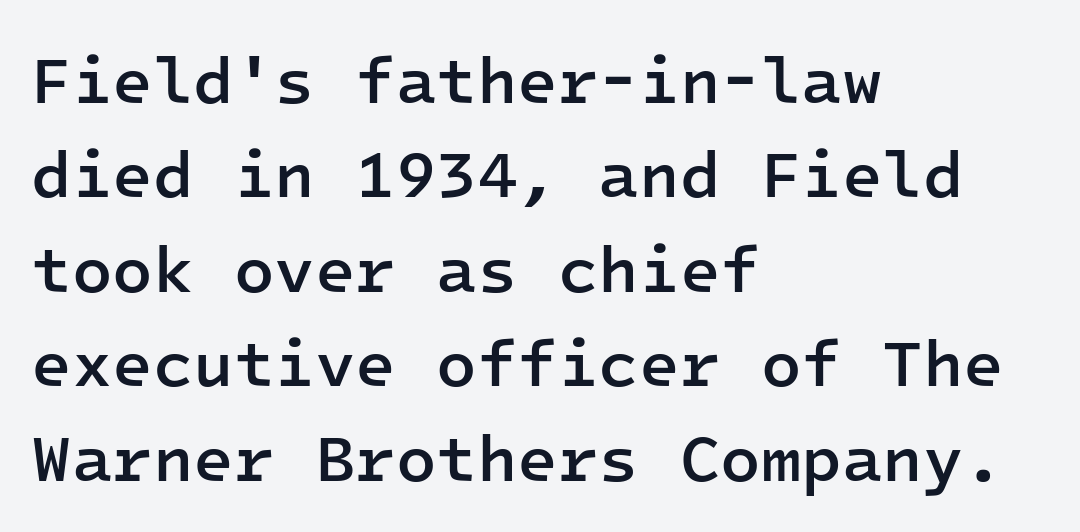
Q: Is the text bold? A: Semi-bold.
Q: Is the text italic (slanted)? A: No, it is upright.
Q: Is the typeface a serif or a sans-serif typeface? A: Sans-serif.
Q: Is the text underlined? A: No.
Q: How is the paragraph aligned? A: Left-aligned.
Q: Is the spacing between letters normal or unusually wide? A: Normal.
Q: Is the spacing between lines tight, normal or loose? A: Normal.
Q: Width (condensed, normal, or wide)? A: Normal.
Q: Stroke contrast? A: Low.
Q: x-height? A: Medium.
Q: Monospaced? A: Yes.
